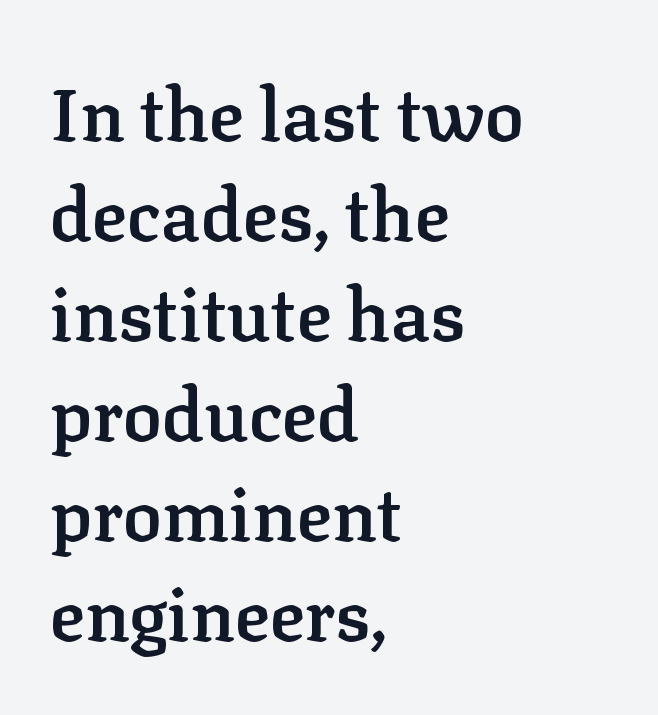
Is the block centered? No — it sits flush against the left margin. It's the straight-up-and-down kind of type. The rendering uses a moderate line-height, typical for paragraphs. The line texture is even and compact thanks to regular tracking. This sample has the flowing, uneven cadence of proportional lettering. Each row of text sits above clean, open space.
